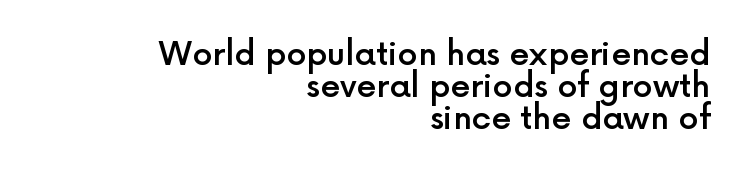
The letters carry no serifs — their stems end cleanly without finishing strokes. Spacing verdict: proportional, widths tailored to each character. This is roman type, the default non-slanted kind. This is the in-between weight designers call semibold or demi.
